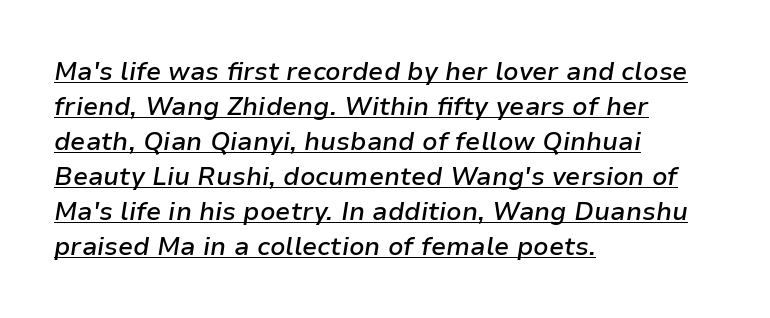
Looks like someone drew a line under every word here. The text block is weighted toward the left margin, trailing off unevenly rightward. It's the slanting kind of type. Line spacing here is normal. Typesetter's note: demi weight, one step under bold.
